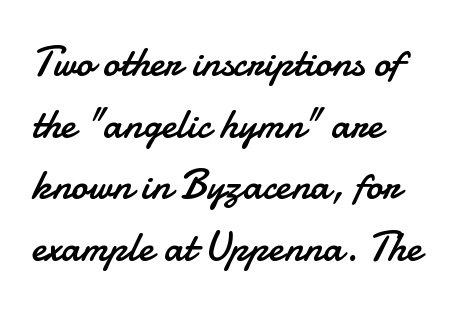
The zone under the glyphs is completely vacant. The characters display no serif detailing; their extremities are plain. The setting favours the left margin, as ordinary paragraphs usually do. Look at the tracking — it's just the regular setting, nothing added. Think of a printed novel: that variable character pitch is what you see here.
